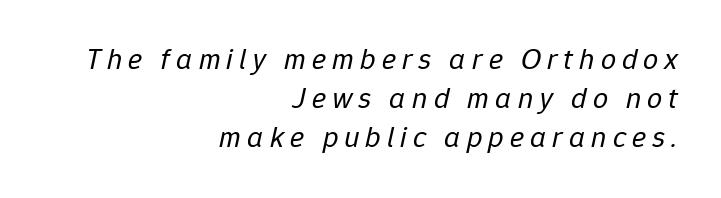
Q: Is the text bold? A: No.
Q: Is the text italic (slanted)? A: Yes, it leans right by about 12 degrees.
Q: Is the text underlined? A: No.
Q: How is the paragraph aligned? A: Right-aligned.
Q: Is the spacing between letters normal or unusually wide? A: Unusually wide.
Q: Is the spacing between lines tight, normal or loose? A: Normal.
Q: Width (condensed, normal, or wide)? A: Normal.
Q: Stroke contrast? A: Low.
Q: x-height? A: Medium.
Q: Monospaced? A: No.
